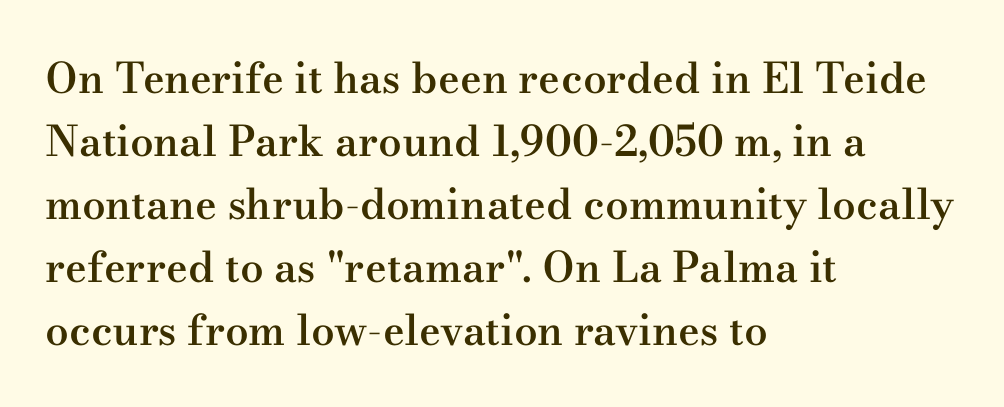
Underline: absent. The face used here is rendered with its standard letterfit. Slightly chunky letters — semibold, I'd say, not full bold. The compositor pushed each line to the left boundary.
